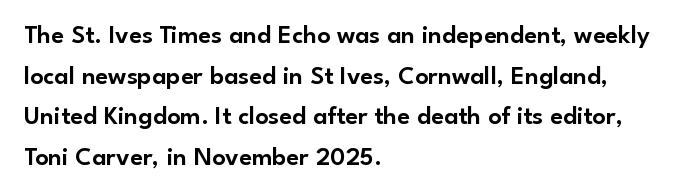
This rendering features lettering with no underline. How are the letters spaced? Ordinarily, with no added tracking. The setting favours the left margin, as ordinary paragraphs usually do. Does the lettering tilt? It doesn't — this is upright. Summary of vertical rhythm: regular, with standard interline spacing.
